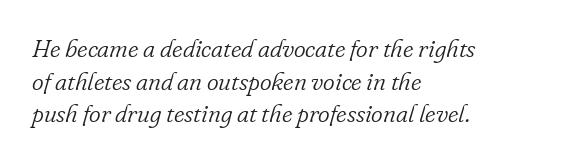
Underlining? Definitely not there. Left-aligned paragraph, ragged on the right. This sample keeps an unexceptional amount of space between lines. The typeface has the unassuming heft of standard copy or less. Would a proofreader flag this as italicized? Yes. Spacing between characters is what you'd get straight out of the box.
